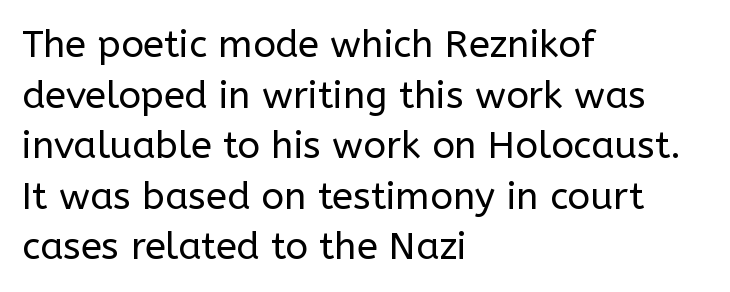
The image shows 38 px regular-weight sans-serif type, upright; set left-aligned, normal line spacing (1.33x), normal letter spacing, not underlined; low stroke contrast and a medium x-height.
